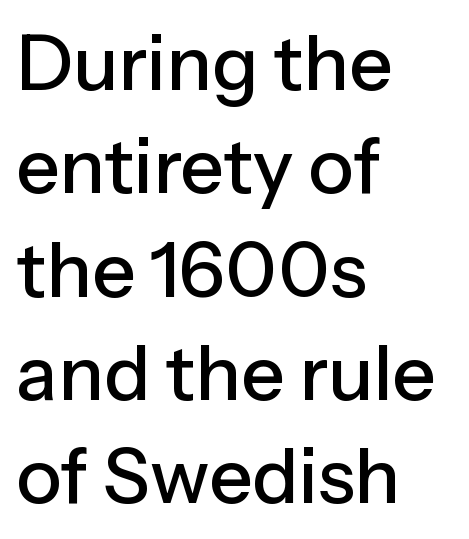
{"serif": "no", "italic": "no", "width": "normal", "stroke_contrast": "low", "x_height": "medium", "monospaced": "no", "underline": "no", "align": "left", "line_spacing": "normal", "line_spacing_ratio": 1.36, "letter_spacing": "normal", "letter_spacing_em": 0.0, "glyph_px": 76}
